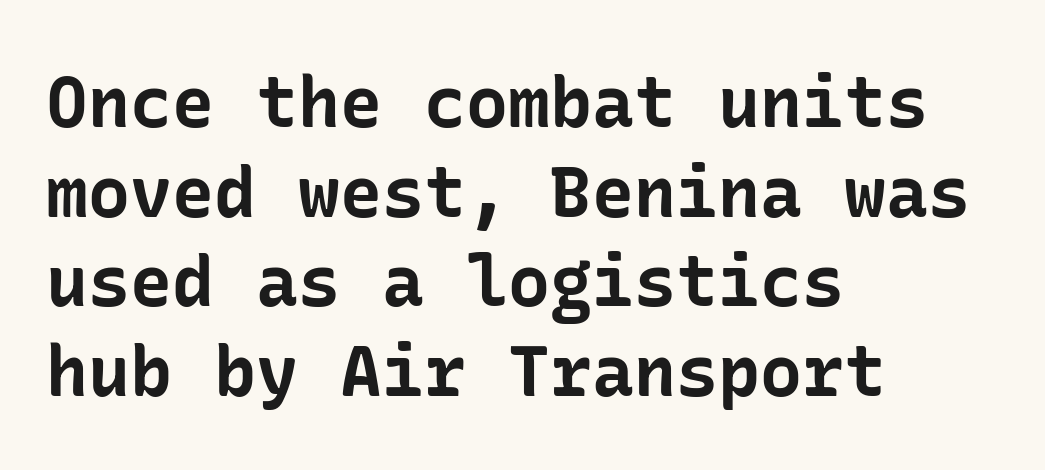
A typesetter would mark this as roman, not italic. Reading down the column, the eye jumps a familiar distance to each next line. The passage shown has conventional tracking throughout. The font is running at its bold setting. The rendering anchors every line to the left-hand side.
